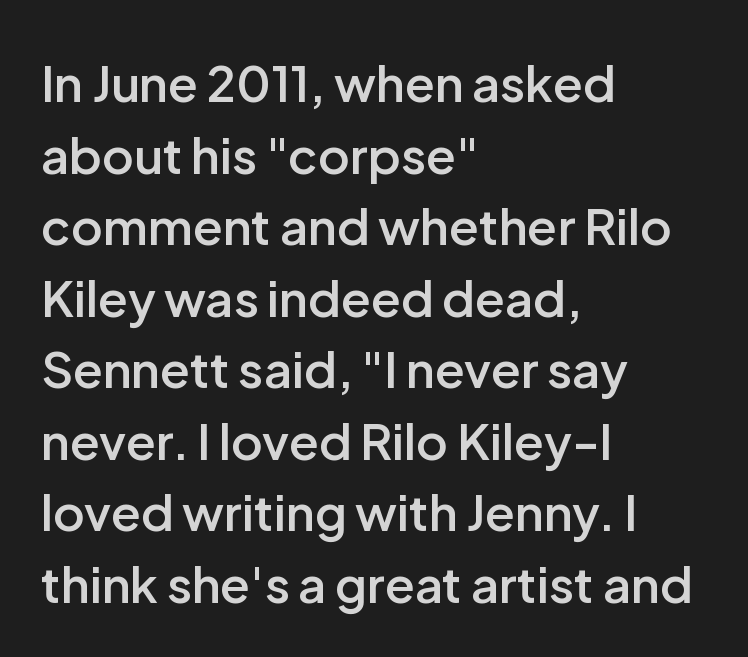
The image shows 49 px semibold sans-serif type, upright; set left-aligned, normal line spacing (1.46x), normal letter spacing, not underlined; low stroke contrast and a medium x-height.
